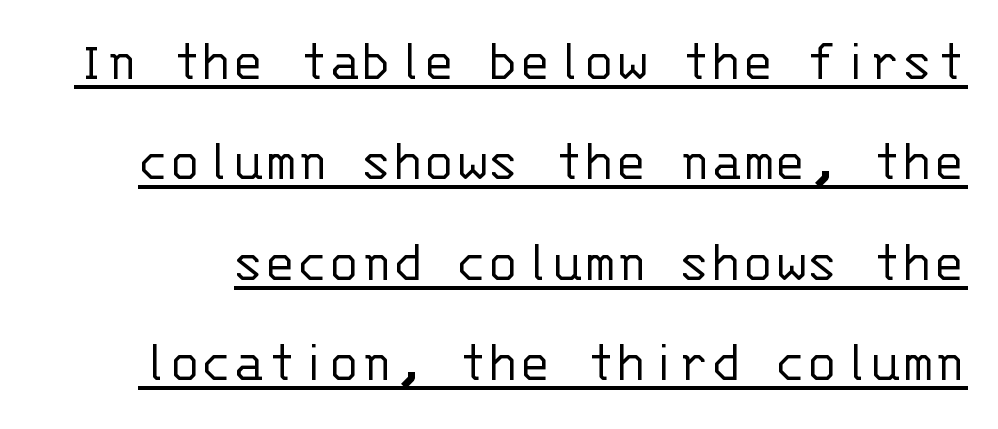
Q: Is the text bold? A: No.
Q: Is the text italic (slanted)? A: No, it is upright.
Q: Is the typeface a serif or a sans-serif typeface? A: Sans-serif.
Q: Is the text underlined? A: Yes.
Q: Is the spacing between letters normal or unusually wide? A: Normal.
Q: Is the spacing between lines tight, normal or loose? A: Normal.
Q: Width (condensed, normal, or wide)? A: Normal.
Q: Stroke contrast? A: Low.
Q: x-height? A: Large.
Q: Monospaced? A: Yes.
